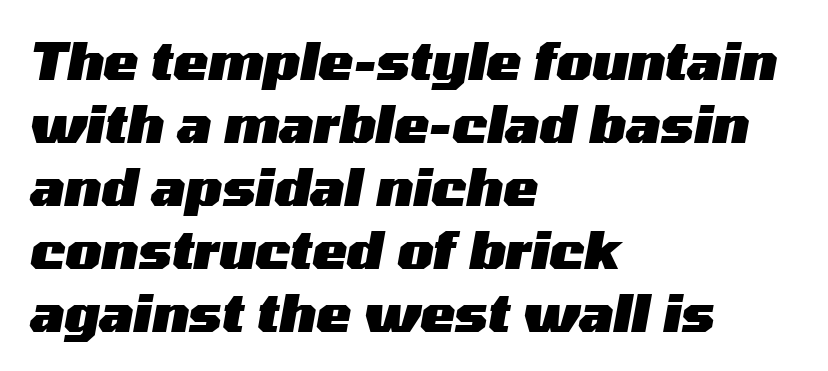
There's an unmistakable incline to the writing here. A classic flush-left, rag-right setting is used for this passage. Inter-character spacing is left at the font's built-in metrics. A bare baseline throughout the passage. Looks like regular typesetting: each glyph gets only the width it needs. What weight is shown? A full bold with thick strokes.
